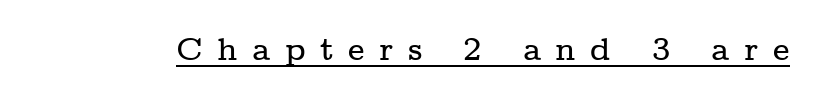
{"serif": "yes", "italic": "no", "width": "wide", "stroke_contrast": "low", "x_height": "medium", "monospaced": "no", "underline": "yes", "letter_spacing": "wide", "letter_spacing_em": 0.45, "glyph_px": 32}
